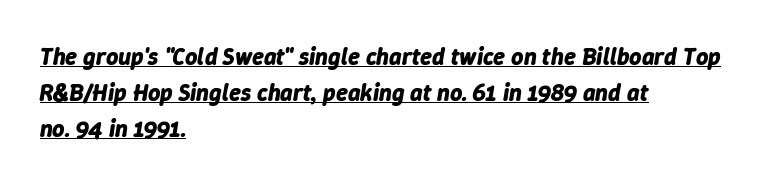
The image shows 24 px bold type, italic (leaning right); set left-aligned, normal line spacing (1.5x), normal letter spacing, underlined.
